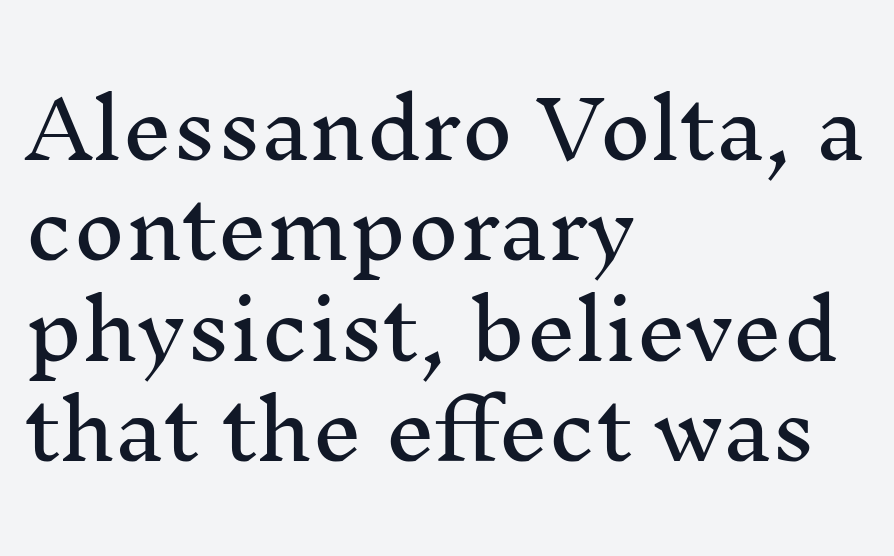
Q: Is the text italic (slanted)? A: No, it is upright.
Q: Is the typeface a serif or a sans-serif typeface? A: Serif.
Q: Is the text underlined? A: No.
Q: How is the paragraph aligned? A: Left-aligned.
Q: Is the spacing between letters normal or unusually wide? A: Normal.
Q: Is the spacing between lines tight, normal or loose? A: Normal.
Q: Width (condensed, normal, or wide)? A: Normal.
Q: Stroke contrast? A: Medium.
Q: x-height? A: Medium.
Q: Monospaced? A: No.
